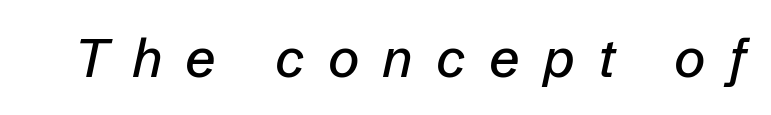
Q: Is the text italic (slanted)? A: Yes, it leans right by about 12 degrees.
Q: Is the text underlined? A: No.
Q: Is the spacing between letters normal or unusually wide? A: Unusually wide.
Q: Width (condensed, normal, or wide)? A: Normal.
Q: Stroke contrast? A: Low.
Q: x-height? A: Medium.
Q: Monospaced? A: No.
